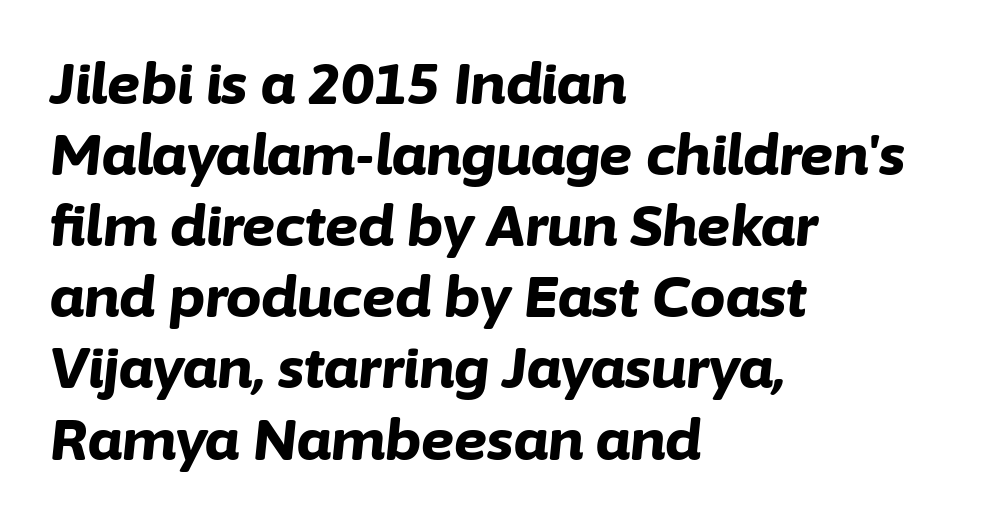
Q: Is the text bold? A: Yes.
Q: Is the text italic (slanted)? A: Yes, it leans right by about 6 degrees.
Q: Is the text underlined? A: No.
Q: How is the paragraph aligned? A: Left-aligned.
Q: Is the spacing between letters normal or unusually wide? A: Normal.
Q: Is the spacing between lines tight, normal or loose? A: Normal.
Q: Width (condensed, normal, or wide)? A: Normal.
Q: Stroke contrast? A: Low.
Q: x-height? A: Medium.
Q: Monospaced? A: No.
